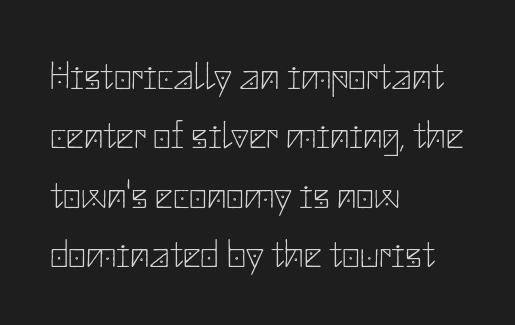
Do the letters lean? They stand straight. The typeface has the unassuming heft of standard copy or less. Letter spacing: default. The typesetter chose a ragged-right arrangement here. The typeface chosen for these lines omits serifs. Only glyphs here, with clear space below each row.
